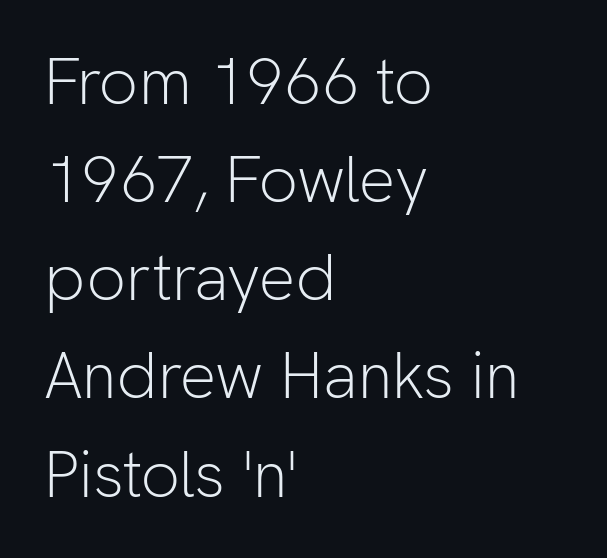
{"serif": "no", "italic": "no", "bold": "no", "weight": "light", "width": "normal", "stroke_contrast": "low", "x_height": "medium", "monospaced": "no", "underline": "no", "align": "left", "line_spacing": "normal", "line_spacing_ratio": 1.51, "letter_spacing": "normal", "letter_spacing_em": 0.0, "glyph_px": 65}
